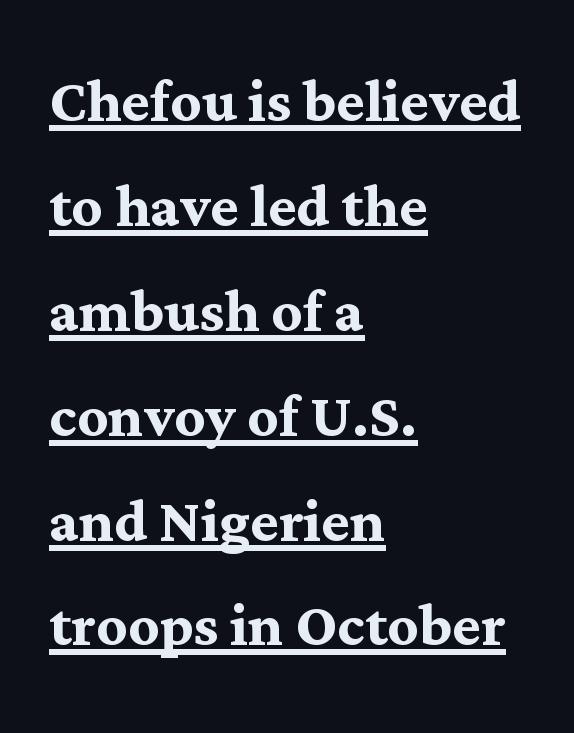
The image shows 76 px semibold serif type, upright; set left-aligned, normal line spacing (1.38x), normal letter spacing, underlined; medium stroke contrast and a medium x-height.
